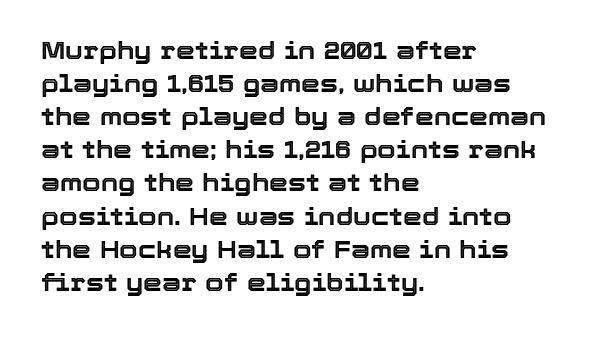
The image shows 24 px text type, upright; set left-aligned, normal line spacing (1.38x), normal letter spacing, not underlined.
